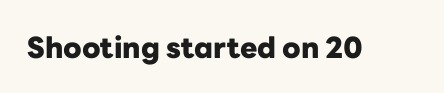
Q: Is the text bold? A: Yes.
Q: Is the text italic (slanted)? A: No, it is upright.
Q: Is the typeface a serif or a sans-serif typeface? A: Sans-serif.
Q: Is the text underlined? A: No.
Q: Is the spacing between letters normal or unusually wide? A: Normal.
Q: Width (condensed, normal, or wide)? A: Normal.
Q: Stroke contrast? A: Low.
Q: x-height? A: Medium.
Q: Monospaced? A: No.
